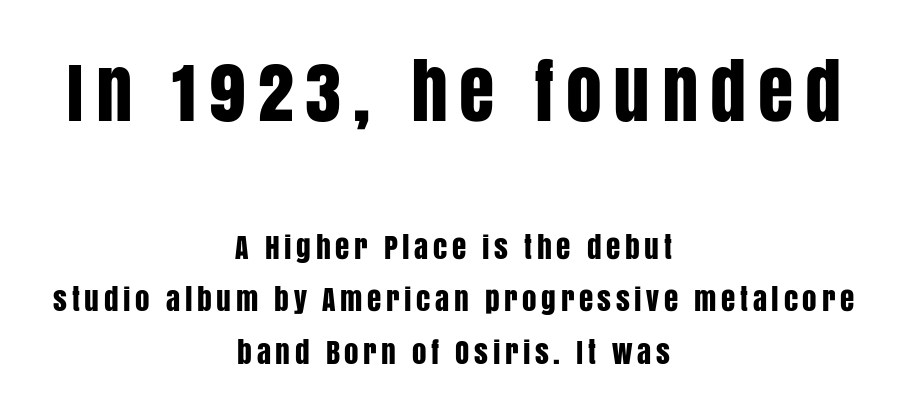
{"serif": "no", "italic": "no", "width": "condensed", "stroke_contrast": "low", "x_height": "large", "monospaced": "no", "underline": "no", "align": "center", "line_spacing_ratio": 1.8, "larger_block": "first", "size_ratio": 2.48, "glyph_px": 72}
